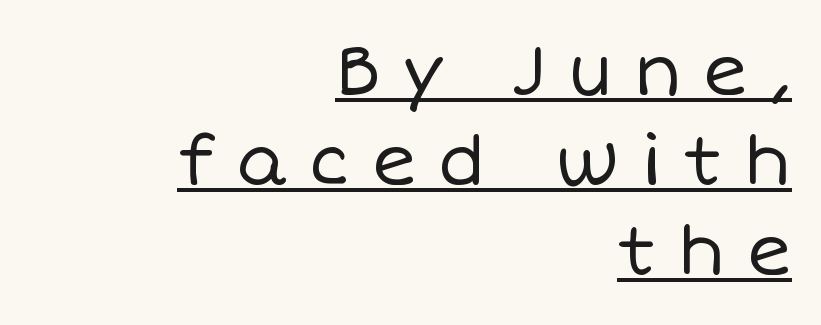
{"italic": "no", "bold": "no", "weight": "regular", "width": "normal", "stroke_contrast": "low", "x_height": "large", "monospaced": "no", "underline": "yes", "align": "right", "line_spacing": "normal", "line_spacing_ratio": 1.32, "letter_spacing": "wide", "letter_spacing_em": 0.32, "glyph_px": 68}
